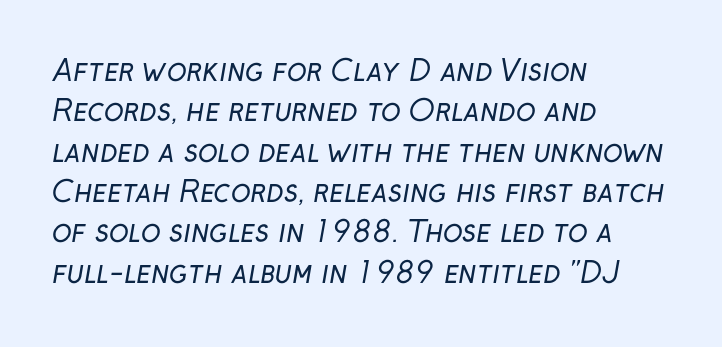
The image shows 29 px regular-weight sans-serif type; set left-aligned, normal line spacing (1.39x), normal letter spacing, not underlined; low stroke contrast and a medium x-height.
